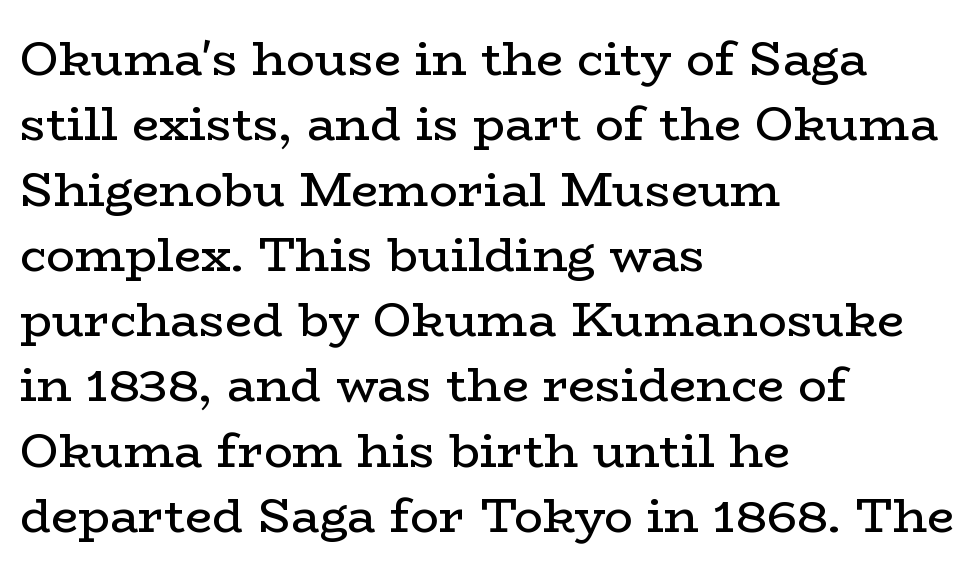
{"serif": "yes", "italic": "no", "bold": "no", "weight": "regular", "width": "wide", "stroke_contrast": "low", "x_height": "medium", "monospaced": "no", "underline": "no", "align": "left", "line_spacing": "normal", "line_spacing_ratio": 1.36, "letter_spacing": "normal", "letter_spacing_em": 0.0, "glyph_px": 48}
